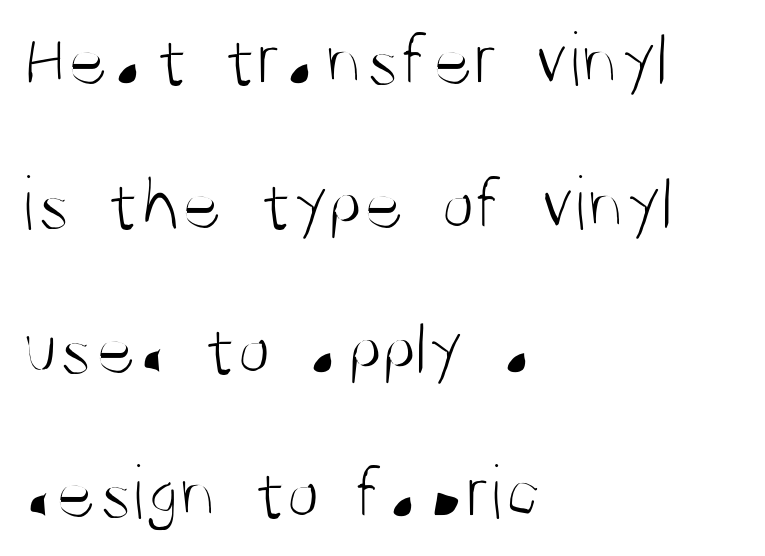
Q: Is the text bold? A: No.
Q: Is the text italic (slanted)? A: No, it is upright.
Q: Is the typeface a serif or a sans-serif typeface? A: Sans-serif.
Q: Is the text underlined? A: No.
Q: How is the paragraph aligned? A: Left-aligned.
Q: Is the spacing between letters normal or unusually wide? A: Normal.
Q: Width (condensed, normal, or wide)? A: Condensed.
Q: Stroke contrast? A: Medium.
Q: x-height? A: Large.
Q: Monospaced? A: No.
